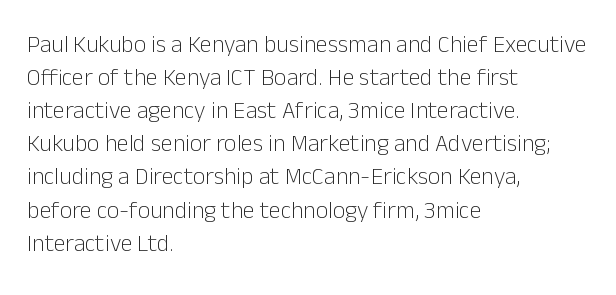
{"italic": "no", "bold": "no", "underline": "no", "align": "left", "line_spacing": "normal", "line_spacing_ratio": 1.38, "letter_spacing": "normal", "letter_spacing_em": 0.0, "glyph_px": 24}
